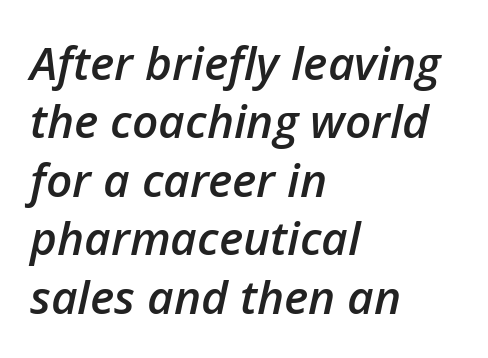
The characters look somewhat weighty, a semibold short of true bold. Nobody drew a line under any word here. Regular leading. The rendering uses natural spacing where letterforms have individual widths. Left-aligned paragraph, ragged on the right. You can tell it's italic because the verticals aren't actually vertical.
